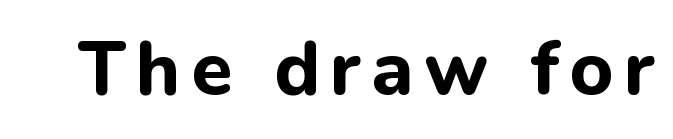
{"serif": "no", "italic": "no", "bold": "yes", "weight": "bold", "width": "normal", "stroke_contrast": "low", "x_height": "medium", "monospaced": "no", "underline": "no", "glyph_px": 75}
